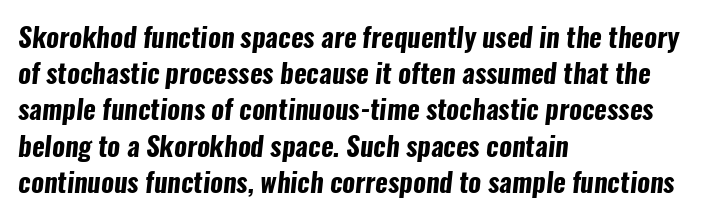
Compared with typical body copy, the letter spacing here is the same. Line beginnings align vertically; line endings do not. How would I describe the line gaps? Plain and ordinary. You'd pick this weight for a headline — it's a proper bold. The words here are not underlined.
